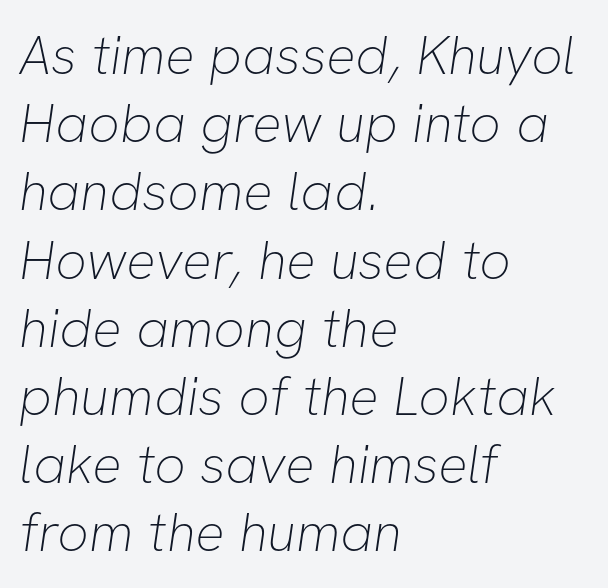
How are the letters spaced? Ordinarily, with no added tracking. Every row of glyphs begins at an identical x-position on the left. The foot of each line stays bare and open. A typesetter would call this proportional, since set widths differ per character.
